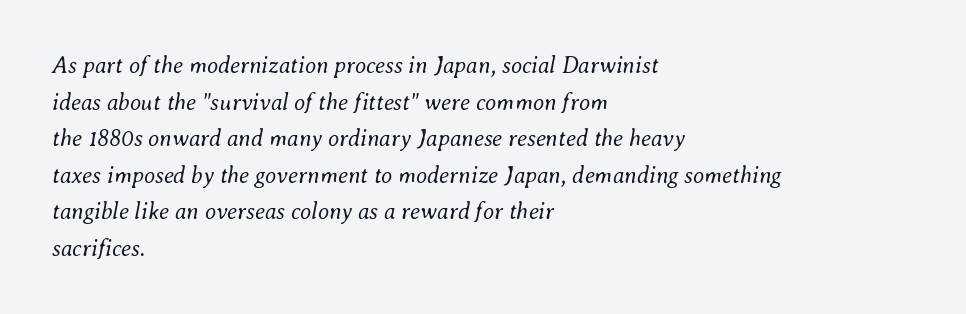
The image shows 23 px text type, italic (leaning right); set left-aligned, normal line spacing (1.59x), normal letter spacing, not underlined.
